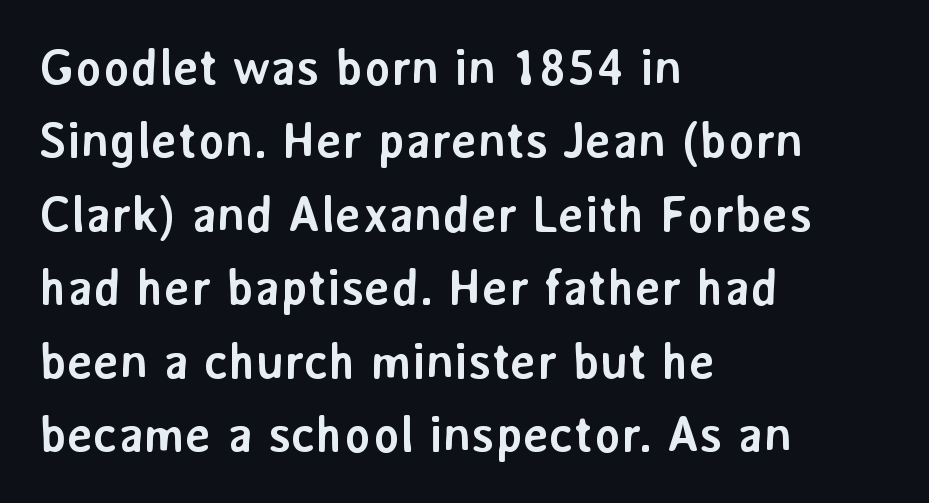
The image shows 50 px semibold sans-serif type, upright; set left-aligned, normal line spacing (1.47x), normal letter spacing, not underlined; low stroke contrast and a medium x-height.
